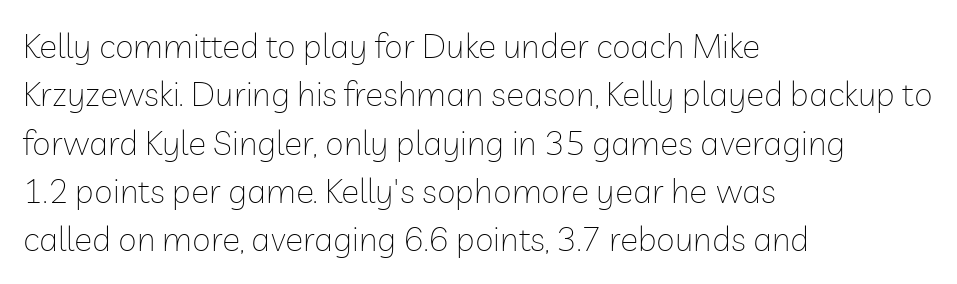
Q: Is the text bold? A: No.
Q: Is the text italic (slanted)? A: No, it is upright.
Q: Is the typeface a serif or a sans-serif typeface? A: Sans-serif.
Q: Is the text underlined? A: No.
Q: How is the paragraph aligned? A: Left-aligned.
Q: Is the spacing between letters normal or unusually wide? A: Normal.
Q: Is the spacing between lines tight, normal or loose? A: Normal.
Q: Width (condensed, normal, or wide)? A: Normal.
Q: Stroke contrast? A: Low.
Q: x-height? A: Medium.
Q: Monospaced? A: No.
